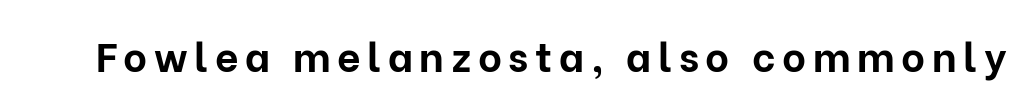
Q: Is the text bold? A: Yes.
Q: Is the text italic (slanted)? A: No, it is upright.
Q: Is the typeface a serif or a sans-serif typeface? A: Sans-serif.
Q: Is the text underlined? A: No.
Q: Width (condensed, normal, or wide)? A: Normal.
Q: Stroke contrast? A: Low.
Q: x-height? A: Medium.
Q: Monospaced? A: No.
